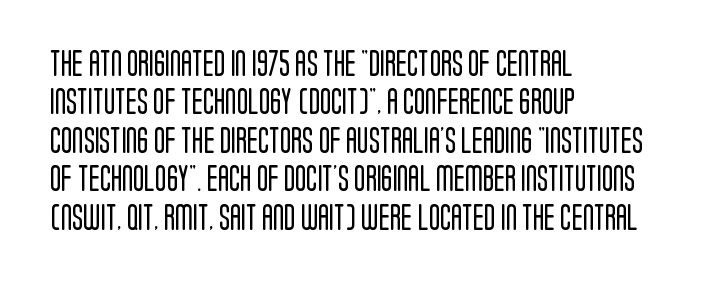
{"italic": "no", "bold": "no", "underline": "no", "align": "left", "line_spacing": "normal", "line_spacing_ratio": 1.48, "letter_spacing": "normal", "letter_spacing_em": 0.0, "glyph_px": 26}
